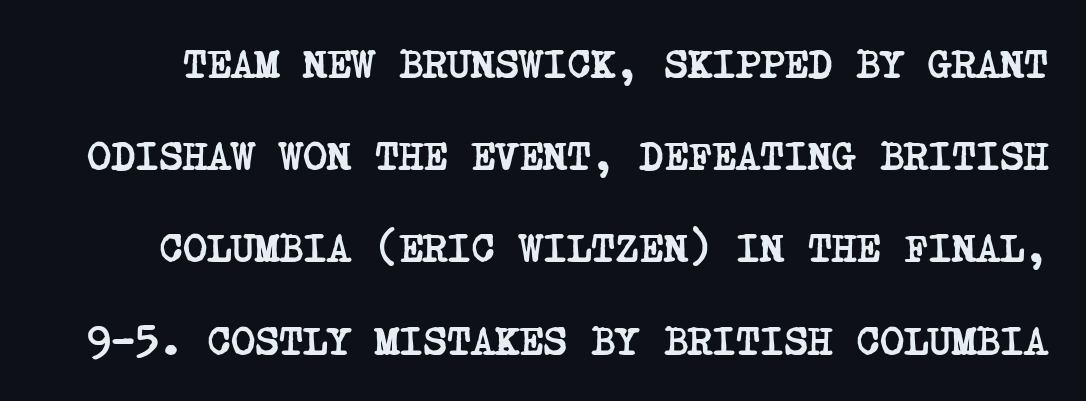
{"serif": "yes", "bold": "yes", "weight": "semibold", "width": "condensed", "stroke_contrast": "low", "x_height": "large", "underline": "no", "line_spacing": "loose", "line_spacing_ratio": 2.25, "letter_spacing": "normal", "letter_spacing_em": 0.0, "glyph_px": 41}
